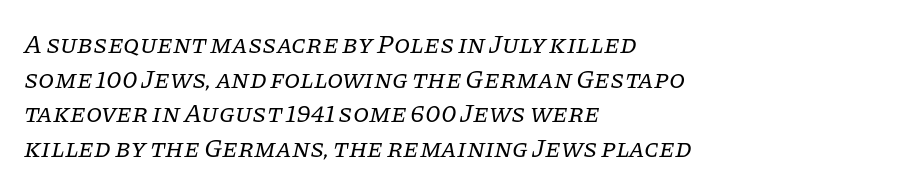
Honestly, the row spacing looks completely unremarkable. These lines were composed using italics. Unmarked baselines from the first word to the last. Summary of weight: not heavy and not bold.
